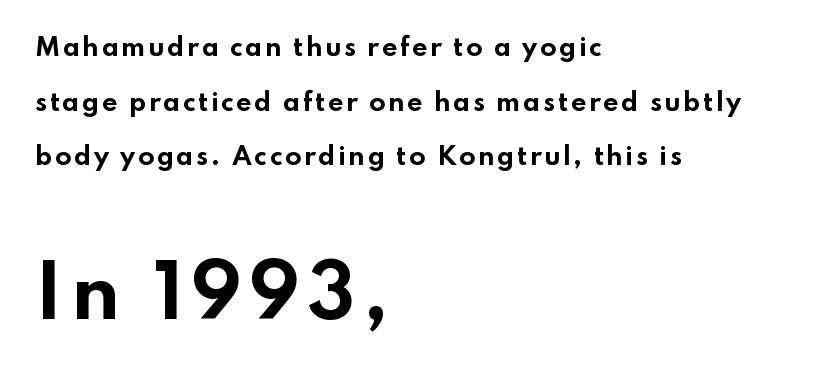
Q: Is the text bold? A: Yes.
Q: Is the text italic (slanted)? A: No, it is upright.
Q: Is the typeface a serif or a sans-serif typeface? A: Sans-serif.
Q: Is the text underlined? A: No.
Q: How is the paragraph aligned? A: Left-aligned.
Q: Is the spacing between lines tight, normal or loose? A: Loose.
Q: Which block of text is set in a larger size, the first (top) or the second (bottom)? A: The second (bottom) one.
Q: Width (condensed, normal, or wide)? A: Wide.
Q: Stroke contrast? A: Low.
Q: x-height? A: Small.
Q: Monospaced? A: No.
